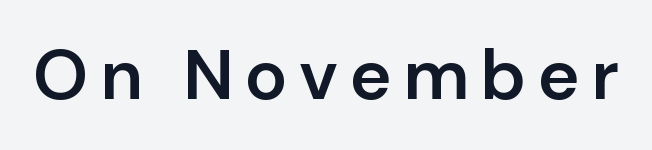
Proportional: the letters do not fall into vertical columns. Each row of text sits above clean, open space. The glyphs in this specimen are sans serif. Every letter is mildly thick-stroked: semibold rather than bold. The typography opts for an upright posture over an oblique one.
